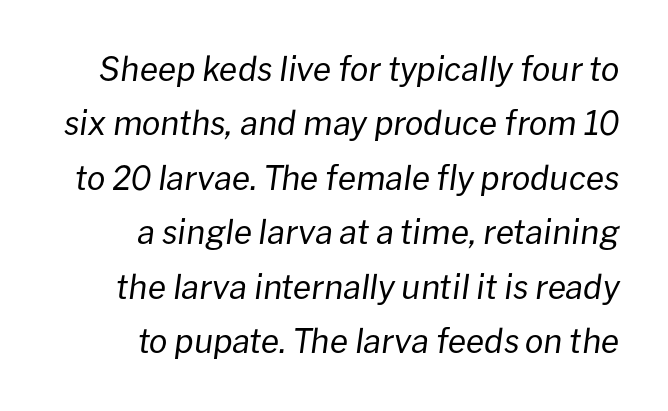
The image shows 33 px regular-weight type, italic (leaning right); set right-aligned, normal line spacing (1.65x), normal letter spacing, not underlined; low stroke contrast and a medium x-height.
